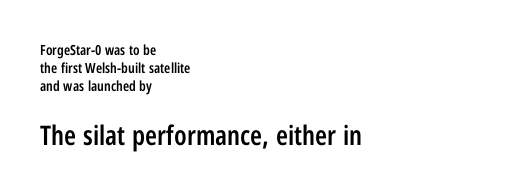
{"italic": "no", "bold": "semi", "underline": "no", "align": "left", "line_spacing": "normal", "line_spacing_ratio": 1.29, "letter_spacing": "normal", "letter_spacing_em": 0.0, "larger_block": "second", "size_ratio": 1.93, "glyph_px": 27}
